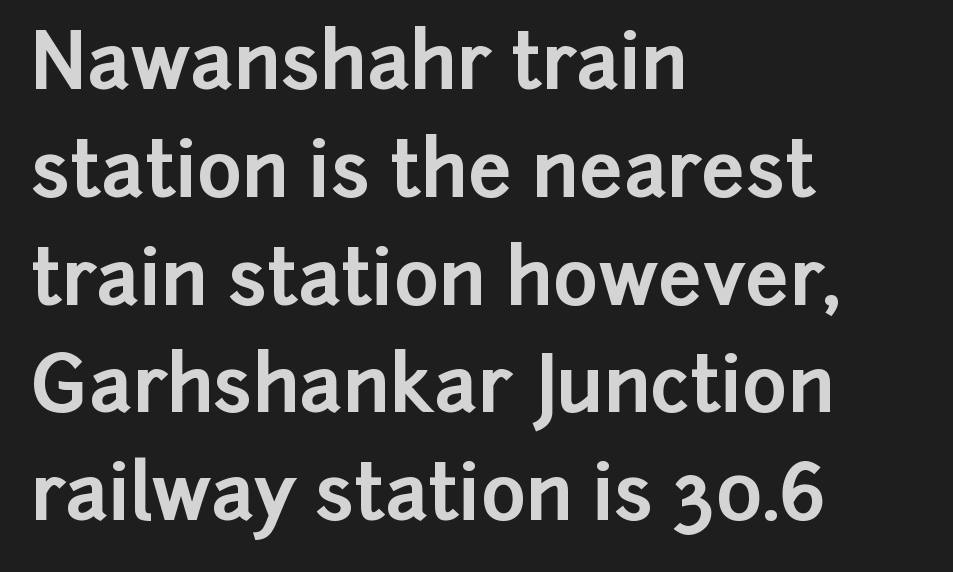
The image shows 77 px bold sans-serif type, upright; set left-aligned, normal line spacing (1.4x), normal letter spacing, not underlined; low stroke contrast and a medium x-height.
